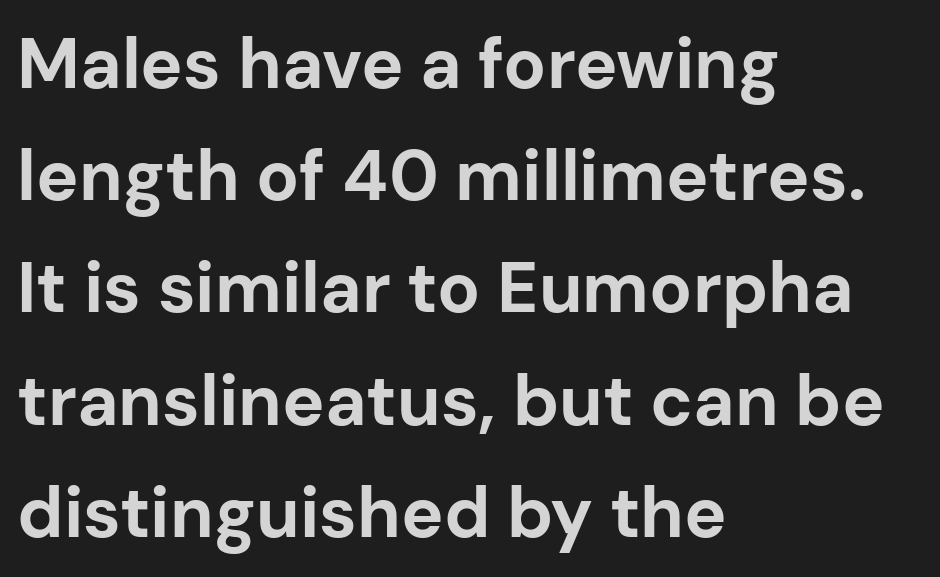
Q: Is the text bold? A: Yes.
Q: Is the text italic (slanted)? A: No, it is upright.
Q: Is the typeface a serif or a sans-serif typeface? A: Sans-serif.
Q: Is the text underlined? A: No.
Q: How is the paragraph aligned? A: Left-aligned.
Q: Is the spacing between letters normal or unusually wide? A: Normal.
Q: Is the spacing between lines tight, normal or loose? A: Normal.
Q: Width (condensed, normal, or wide)? A: Normal.
Q: Stroke contrast? A: Low.
Q: x-height? A: Medium.
Q: Monospaced? A: No.
